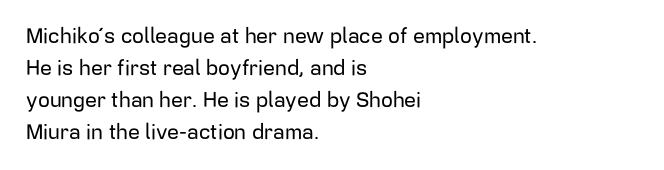
The image shows 21 px text type, upright; set left-aligned, normal line spacing (1.52x), normal letter spacing, not underlined.
